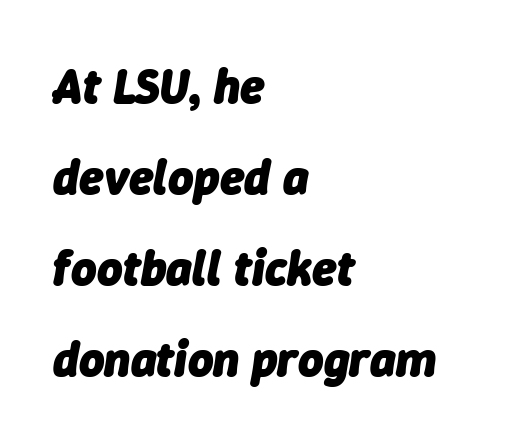
{"italic": "yes", "lean": "right", "slant_degrees": 9, "bold": "yes", "weight": "heavy", "width": "normal", "stroke_contrast": "low", "x_height": "medium", "monospaced": "no", "underline": "no", "align": "left", "line_spacing_ratio": 1.86, "letter_spacing": "normal", "letter_spacing_em": 0.0, "glyph_px": 49}
